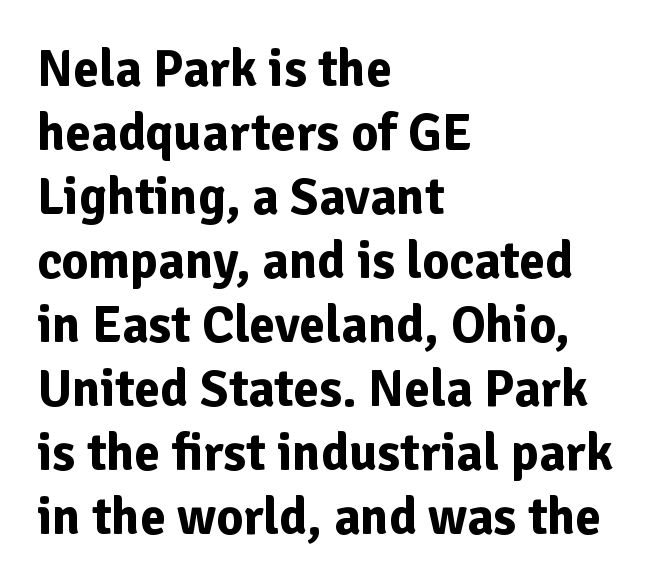
The image shows 52 px bold sans-serif type, upright; set left-aligned, line spacing 1.23x, normal letter spacing, not underlined; low stroke contrast and a medium x-height.
